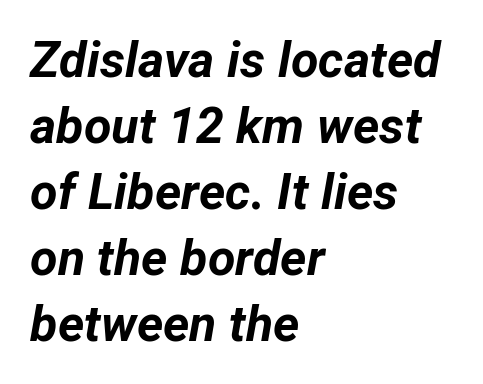
Q: Is the text bold? A: Yes.
Q: Is the text italic (slanted)? A: Yes, it leans right by about 12 degrees.
Q: Is the text underlined? A: No.
Q: How is the paragraph aligned? A: Left-aligned.
Q: Is the spacing between letters normal or unusually wide? A: Normal.
Q: Is the spacing between lines tight, normal or loose? A: Normal.
Q: Width (condensed, normal, or wide)? A: Normal.
Q: Stroke contrast? A: Low.
Q: x-height? A: Medium.
Q: Monospaced? A: No.
